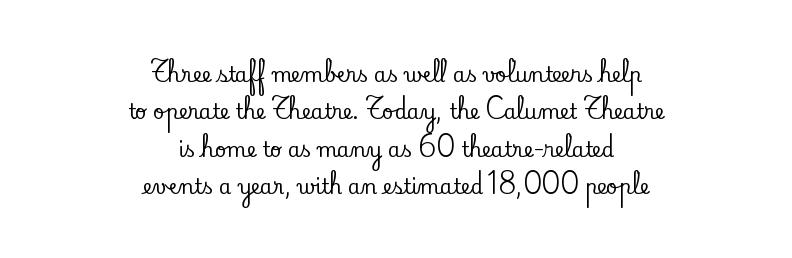
The image shows 20 px text type, upright; set centered, line spacing 1.87x, normal letter spacing, not underlined.
